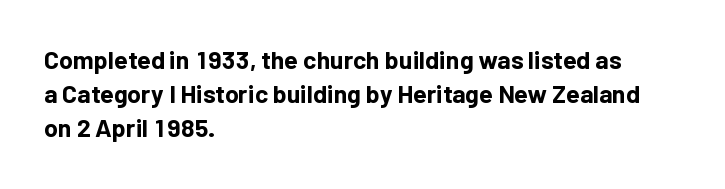
Just letters on the line, the space beneath them empty. No italicization has been applied; the sample stays upright. The rows are spaced the way most documents space them. The glyphs have the mass of a bold cut. Look at the tracking — it's just the regular setting, nothing added. Each line starts at the same left margin while the right side varies.
